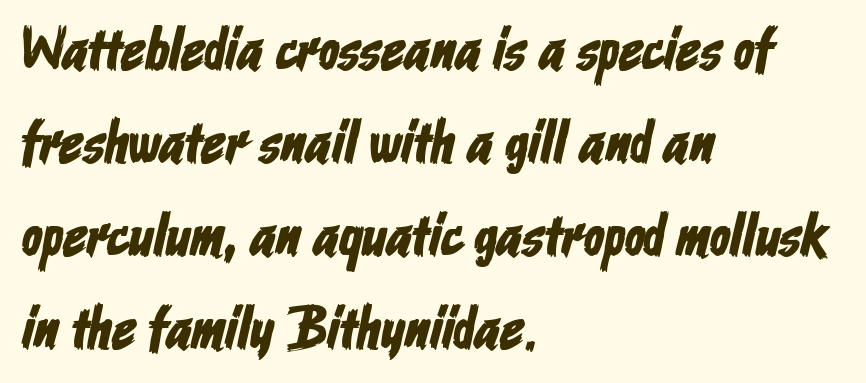
Q: Is the typeface a serif or a sans-serif typeface? A: Sans-serif.
Q: Is the text underlined? A: No.
Q: How is the paragraph aligned? A: Left-aligned.
Q: Is the spacing between letters normal or unusually wide? A: Normal.
Q: Is the spacing between lines tight, normal or loose? A: Normal.
Q: Width (condensed, normal, or wide)? A: Condensed.
Q: Stroke contrast? A: Low.
Q: x-height? A: Medium.
Q: Monospaced? A: No.
